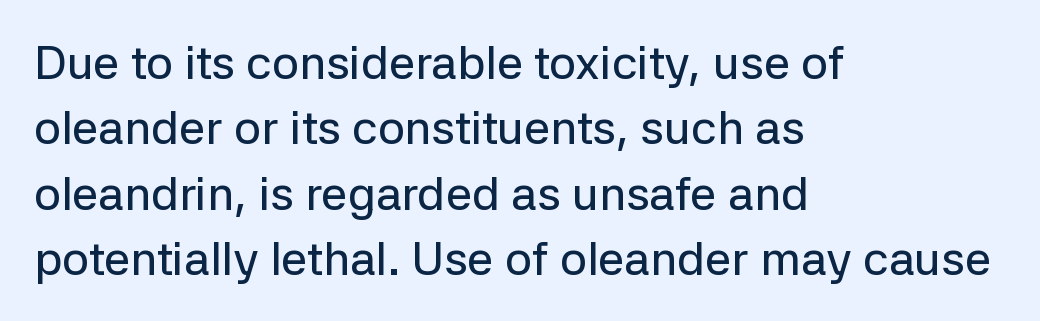
The image shows 47 px sans-serif type, upright; set left-aligned, normal line spacing (1.39x), normal letter spacing, not underlined; low stroke contrast and a medium x-height.
